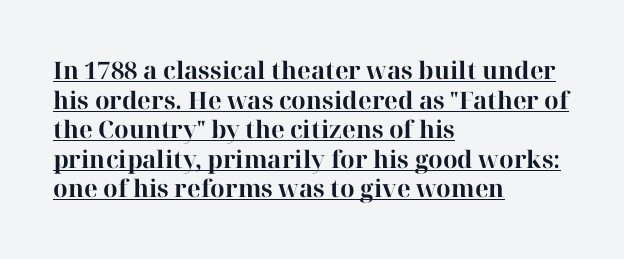
{"italic": "no", "bold": "yes", "underline": "yes", "align": "left", "line_spacing_ratio": 1.23, "letter_spacing": "normal", "letter_spacing_em": 0.0, "glyph_px": 24}
